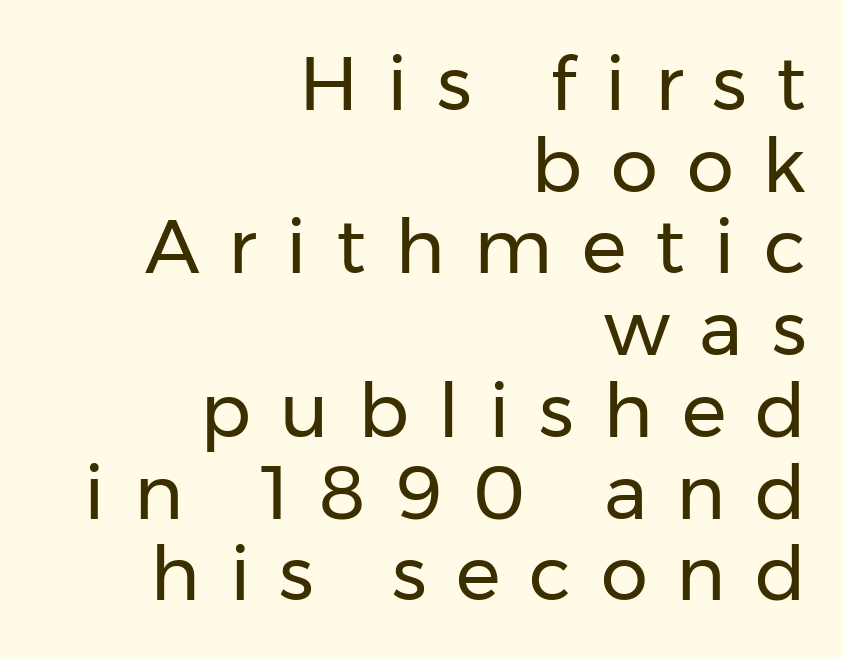
{"serif": "no", "italic": "no", "bold": "no", "weight": "regular", "width": "normal", "stroke_contrast": "low", "x_height": "medium", "monospaced": "no", "underline": "no", "align": "right", "line_spacing": "tight", "line_spacing_ratio": 1.09, "letter_spacing": "wide", "letter_spacing_em": 0.39, "glyph_px": 75}
